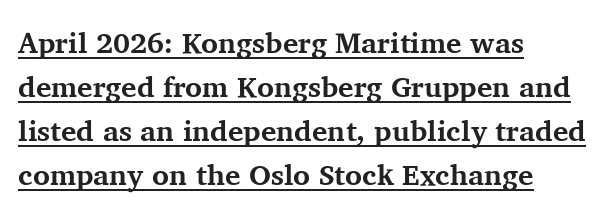
The image shows 29 px bold serif type, upright; set left-aligned, normal line spacing (1.52x), normal letter spacing, underlined; medium stroke contrast and a medium x-height.
